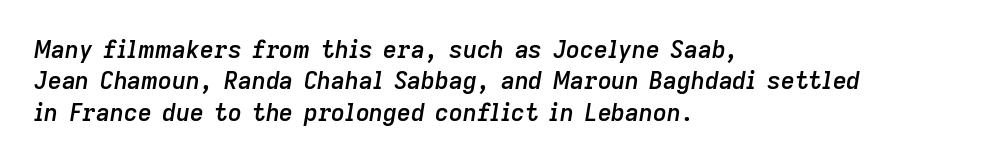
{"italic": "yes", "lean": "right", "slant_degrees": 9, "bold": "semi", "underline": "no", "align": "left", "line_spacing": "normal", "line_spacing_ratio": 1.31, "letter_spacing": "normal", "letter_spacing_em": 0.0, "glyph_px": 24}
